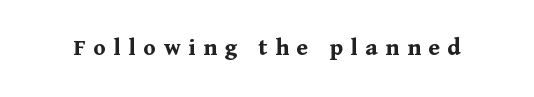
{"italic": "no", "bold": "yes", "underline": "no", "letter_spacing": "wide", "letter_spacing_em": 0.31, "glyph_px": 25}
